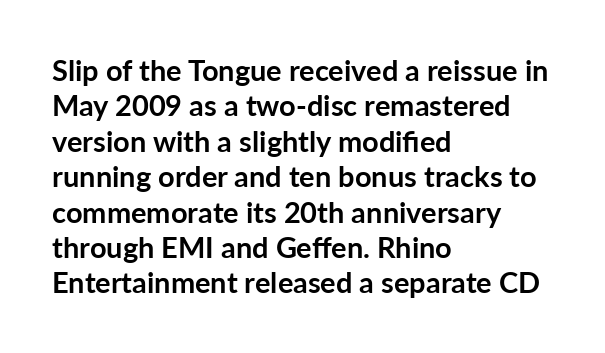
The image shows 29 px semibold sans-serif type, upright; set left-aligned, line spacing 1.22x, normal letter spacing, not underlined; low stroke contrast and a medium x-height.
